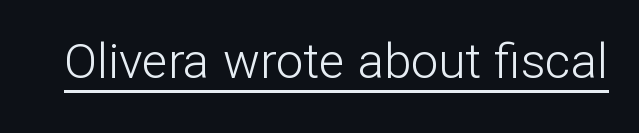
{"serif": "no", "italic": "no", "bold": "no", "weight": "light", "width": "normal", "stroke_contrast": "low", "x_height": "medium", "monospaced": "no", "underline": "yes", "letter_spacing": "normal", "letter_spacing_em": 0.0, "glyph_px": 49}
